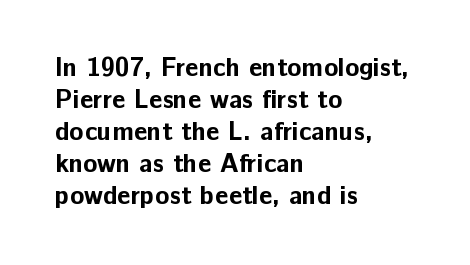
Q: Is the text bold? A: Yes.
Q: Is the text italic (slanted)? A: No, it is upright.
Q: Is the text underlined? A: No.
Q: How is the paragraph aligned? A: Left-aligned.
Q: Is the spacing between letters normal or unusually wide? A: Normal.
